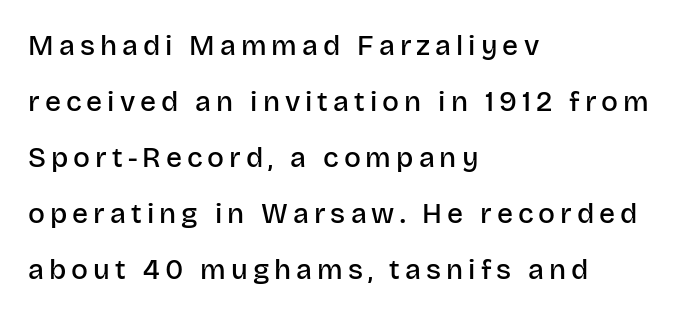
{"serif": "no", "italic": "no", "bold": "semi", "weight": "semibold", "width": "normal", "stroke_contrast": "low", "x_height": "large", "monospaced": "no", "underline": "no", "align": "left", "line_spacing": "loose", "line_spacing_ratio": 2.0, "glyph_px": 28}
